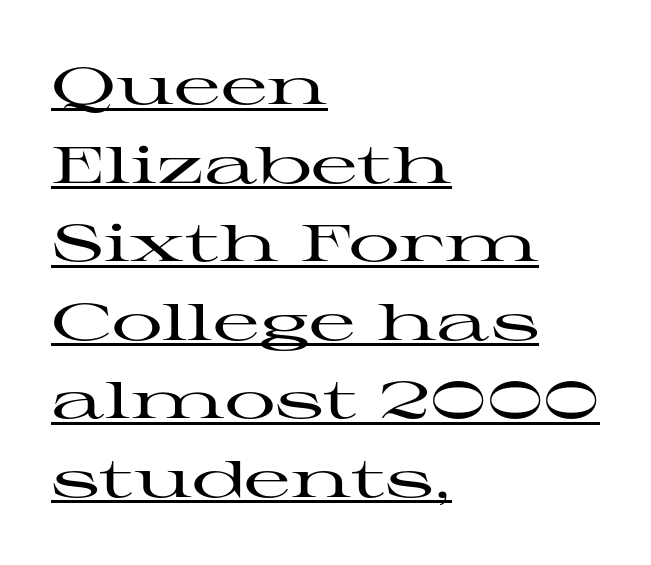
The image shows 51 px wide serif type, upright; set left-aligned, normal line spacing (1.54x), normal letter spacing, underlined; high stroke contrast and a medium x-height.
